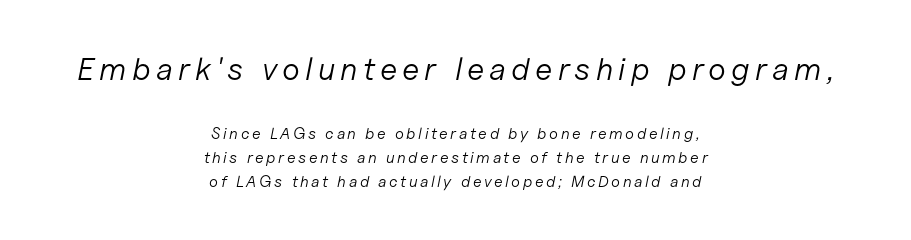
The image shows 32 px light type, italic (leaning right); set centered, normal line spacing (1.5x), not underlined; the first (top) block is 2.0x larger; low stroke contrast and a medium x-height.
